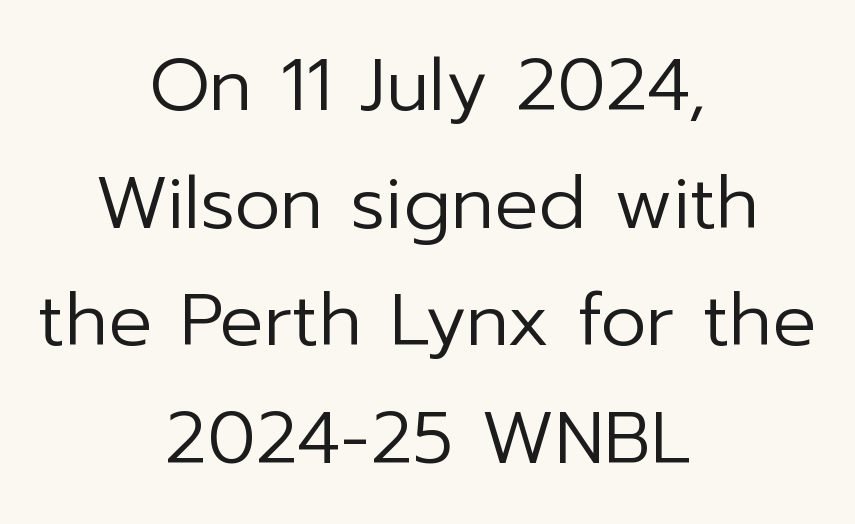
{"serif": "no", "italic": "no", "bold": "no", "weight": "regular", "width": "normal", "stroke_contrast": "low", "x_height": "medium", "monospaced": "no", "underline": "no", "align": "center", "line_spacing": "normal", "line_spacing_ratio": 1.61, "letter_spacing": "normal", "letter_spacing_em": 0.0, "glyph_px": 73}
